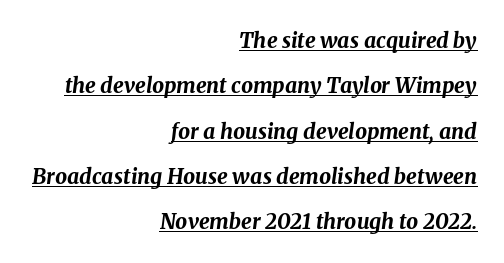
Interline gaps are noticeably wide in this sample. A typesetter would mark this as italic. Standard letterfit; no display-style spreading of the glyphs. Descenders here cross a horizontal rule under the line. Which margin do the lines hug? The right one — the left edge is uneven. Caption: bold face, heavy strokes.
